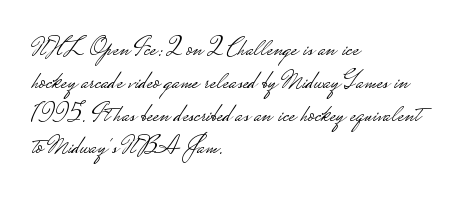
{"bold": "no", "underline": "no", "align": "left", "line_spacing": "normal", "line_spacing_ratio": 1.26, "letter_spacing": "normal", "letter_spacing_em": 0.0, "glyph_px": 26}
